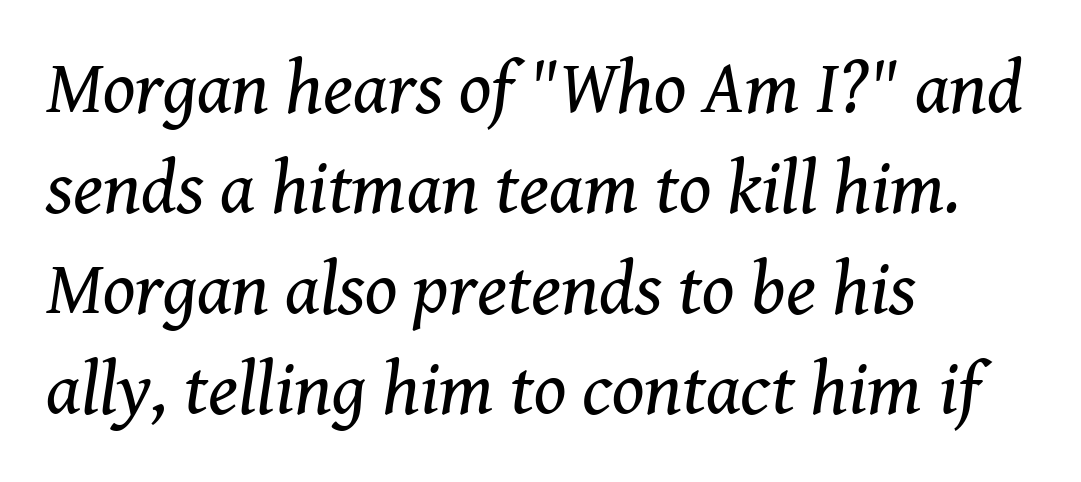
Q: Is the text bold? A: No.
Q: Is the text italic (slanted)? A: Yes, it leans right by about 8 degrees.
Q: Is the typeface a serif or a sans-serif typeface? A: Serif.
Q: Is the text underlined? A: No.
Q: How is the paragraph aligned? A: Left-aligned.
Q: Is the spacing between letters normal or unusually wide? A: Normal.
Q: Is the spacing between lines tight, normal or loose? A: Normal.
Q: Width (condensed, normal, or wide)? A: Normal.
Q: Stroke contrast? A: Medium.
Q: x-height? A: Medium.
Q: Monospaced? A: No.
